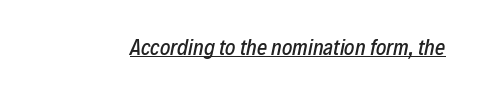
Style check: oblique. Tracking here is standard; glyphs follow each other at the usual distance. The typesetter has applied underlining to the passage shown.
